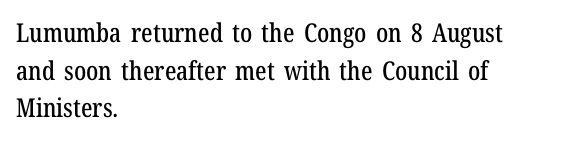
Which margin do the lines hug? The left one — the right edge is uneven. This sample uses plain, unmodified letter spacing. Glance below the letters and you will spot only blank space. Baseline-to-baseline distance is the conventional proportion of letter height.
